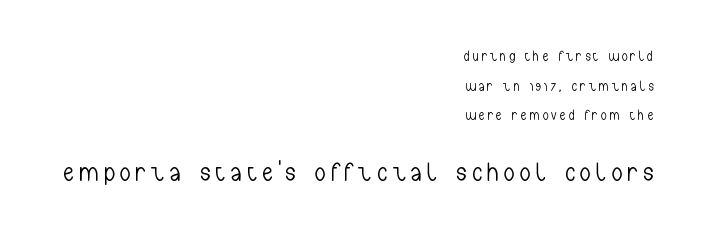
The image shows 26 px text type, upright; set right-aligned, loose line spacing (2.12x), unusually wide letter spacing (+0.22 em), not underlined; the second (bottom) block is 1.86x larger.
